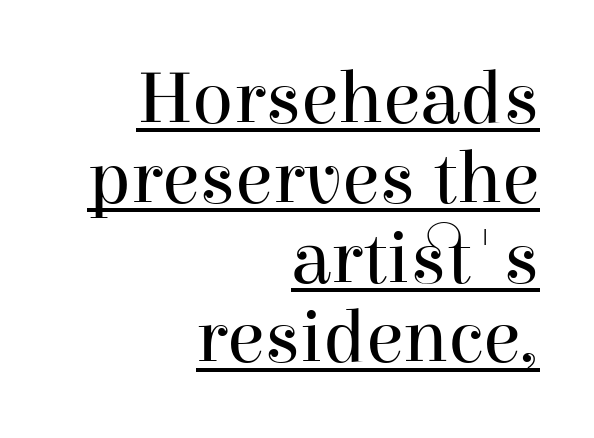
The image shows 76 px regular-weight serif type, upright; set right-aligned, tight line spacing (1.05x), normal letter spacing, underlined; high stroke contrast and a medium x-height.
